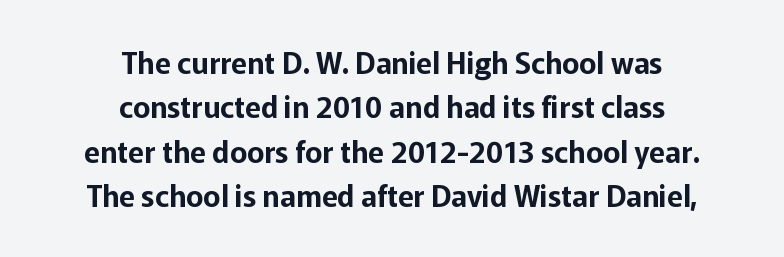
{"serif": "no", "italic": "no", "width": "normal", "stroke_contrast": "low", "x_height": "medium", "monospaced": "no", "underline": "no", "align": "center", "line_spacing": "normal", "line_spacing_ratio": 1.53, "letter_spacing": "normal", "letter_spacing_em": 0.0, "glyph_px": 29}
